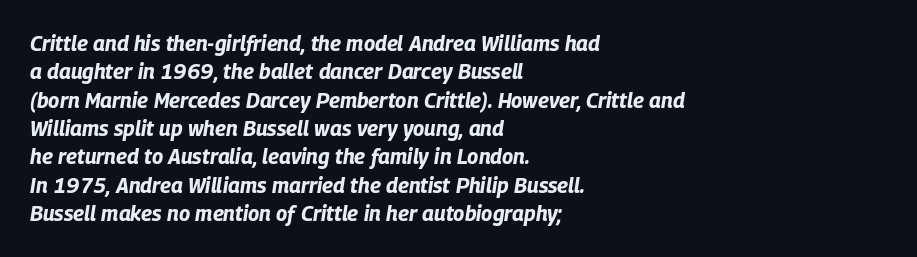
Strokes here are thick enough to call this a true bold. Looking at the ascenders, they clearly lean. Reading down the column, the eye jumps a familiar distance to each next line. Rule under the text: the space is simply empty. Characters follow at the spacing the type designer built in.
